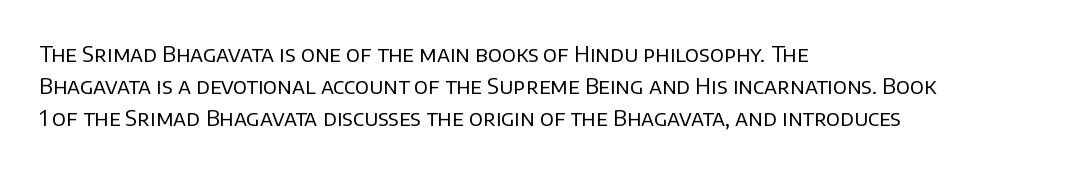
{"italic": "no", "bold": "no", "underline": "no", "align": "left", "line_spacing": "normal", "line_spacing_ratio": 1.45, "letter_spacing": "normal", "letter_spacing_em": 0.0, "glyph_px": 22}
